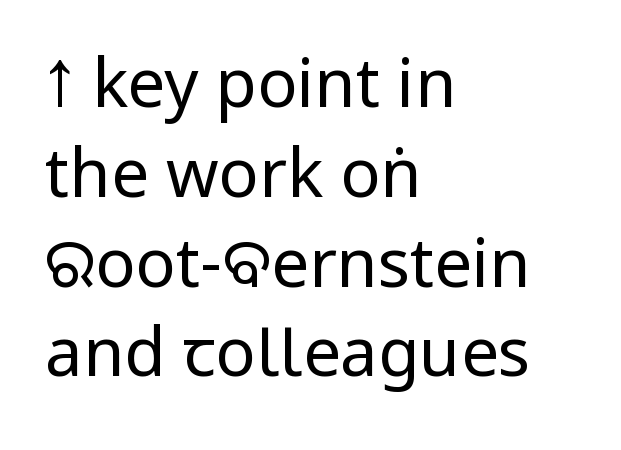
Caption: multi-line text, flush left, ragged right. Characters follow at the spacing the type designer built in. Spacing verdict: proportional, widths tailored to each character. The leading is moderate, giving the passage an even texture. Is there any slant? The stems are plumb. Grotesque or geometric, the face here clearly has no serifs.
